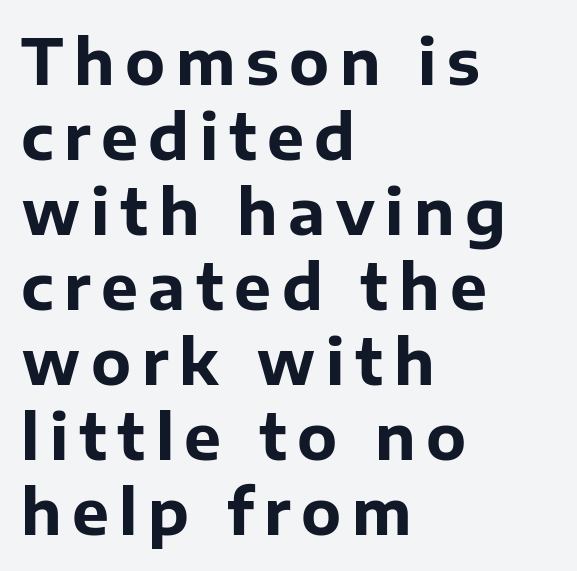
The image shows 62 px bold sans-serif type, upright; set left-aligned, line spacing 1.21x, not underlined; low stroke contrast and a medium x-height.
